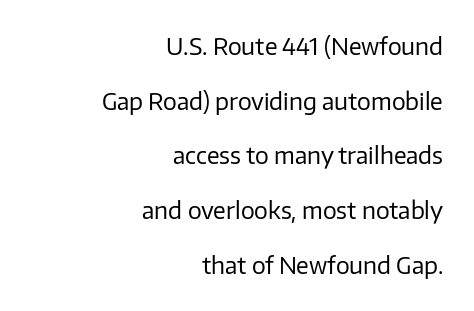
The gap between lines stays unmarked. Between one letter and the next there's only the usual sliver of space. A quiet, ordinary-to-light weight characterises the typeface. Italic: no, the glyphs are upright roman.
